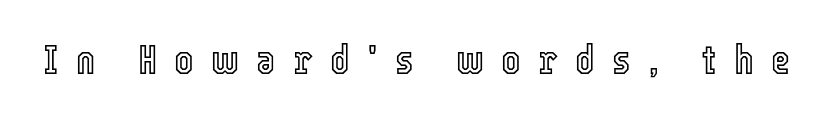
Q: Is the text italic (slanted)? A: No, it is upright.
Q: Is the text underlined? A: No.
Q: Is the spacing between letters normal or unusually wide? A: Unusually wide.
Q: Width (condensed, normal, or wide)? A: Condensed.
Q: x-height? A: Medium.
Q: Monospaced? A: No.
